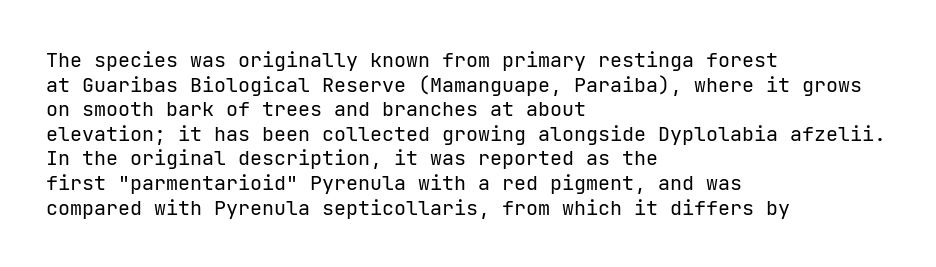
Q: Is the text bold? A: No.
Q: Is the text italic (slanted)? A: No, it is upright.
Q: Is the text underlined? A: No.
Q: How is the paragraph aligned? A: Left-aligned.
Q: Is the spacing between letters normal or unusually wide? A: Normal.
